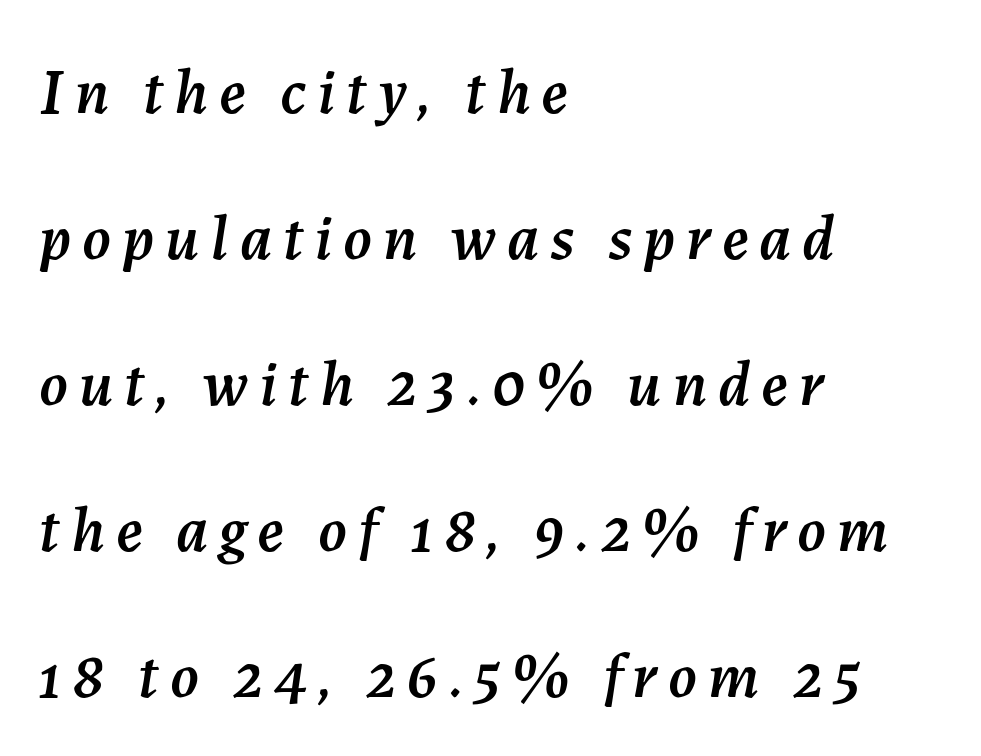
What's the leading like? Stretched, with rows far apart. Looks like regular typesetting: each glyph gets only the width it needs. Glance below the letters and you will spot only blank space. The face used here has a pronounced slope to its letters. If you drew a ruler down the left edge, every line would touch it.
